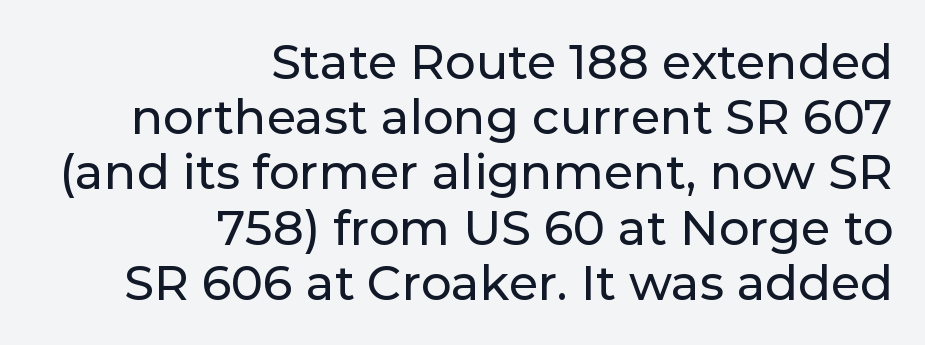
Q: Is the text italic (slanted)? A: No, it is upright.
Q: Is the typeface a serif or a sans-serif typeface? A: Sans-serif.
Q: Is the text underlined? A: No.
Q: How is the paragraph aligned? A: Right-aligned.
Q: Is the spacing between letters normal or unusually wide? A: Normal.
Q: Is the spacing between lines tight, normal or loose? A: Tight.
Q: Width (condensed, normal, or wide)? A: Normal.
Q: Stroke contrast? A: Low.
Q: x-height? A: Medium.
Q: Monospaced? A: No.
